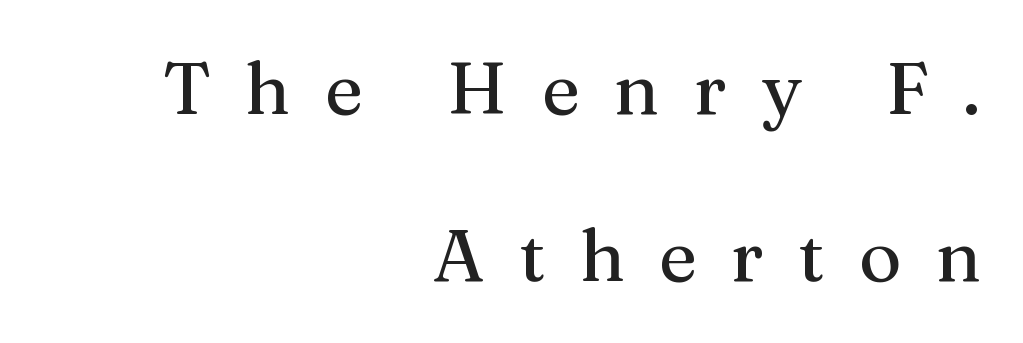
{"serif": "yes", "italic": "no", "width": "normal", "stroke_contrast": "medium", "x_height": "medium", "monospaced": "no", "underline": "no", "align": "right", "line_spacing": "loose", "line_spacing_ratio": 2.29, "letter_spacing": "wide", "letter_spacing_em": 0.47, "glyph_px": 73}
